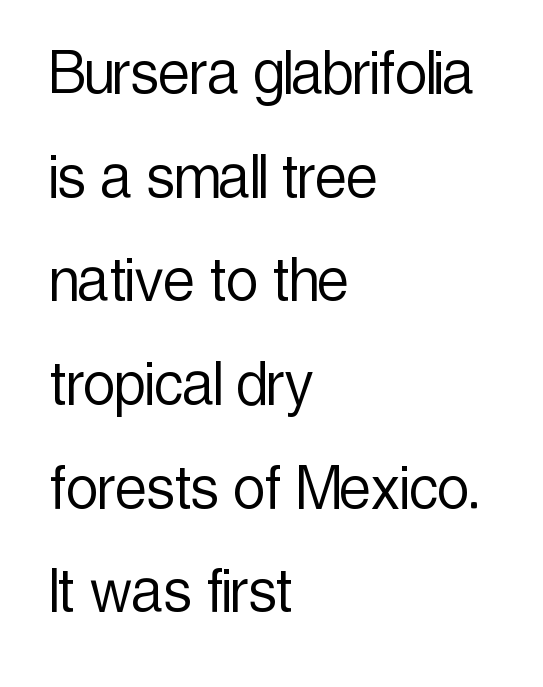
Q: Is the text bold? A: No.
Q: Is the text italic (slanted)? A: No, it is upright.
Q: Is the typeface a serif or a sans-serif typeface? A: Sans-serif.
Q: Is the text underlined? A: No.
Q: How is the paragraph aligned? A: Left-aligned.
Q: Is the spacing between letters normal or unusually wide? A: Normal.
Q: Is the spacing between lines tight, normal or loose? A: Normal.
Q: Width (condensed, normal, or wide)? A: Condensed.
Q: x-height? A: Medium.
Q: Monospaced? A: No.
